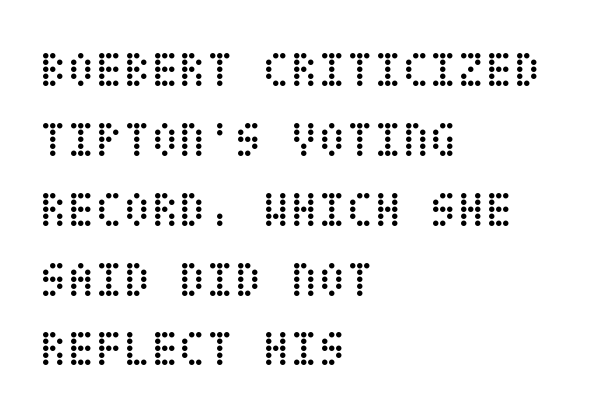
Q: Is the text bold? A: No.
Q: Is the text italic (slanted)? A: No, it is upright.
Q: Is the text underlined? A: No.
Q: How is the paragraph aligned? A: Left-aligned.
Q: Is the spacing between letters normal or unusually wide? A: Normal.
Q: Is the spacing between lines tight, normal or loose? A: Normal.
Q: Width (condensed, normal, or wide)? A: Condensed.
Q: Stroke contrast? A: Low.
Q: x-height? A: Large.
